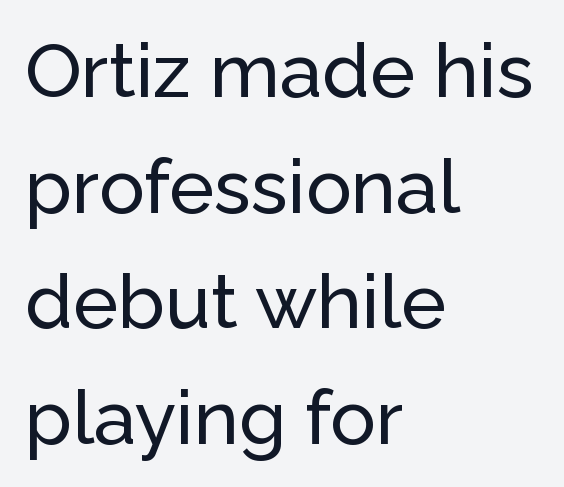
The image shows 76 px sans-serif type, upright; set left-aligned, normal line spacing (1.52x), normal letter spacing, not underlined; low stroke contrast and a medium x-height.
